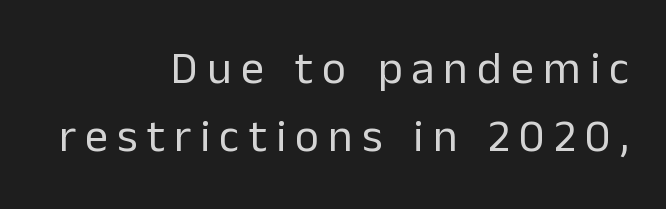
The image shows 46 px regular-weight sans-serif type, upright; set right-aligned, normal line spacing (1.48x), unusually wide letter spacing (+0.2 em), not underlined; low stroke contrast and a medium x-height.
